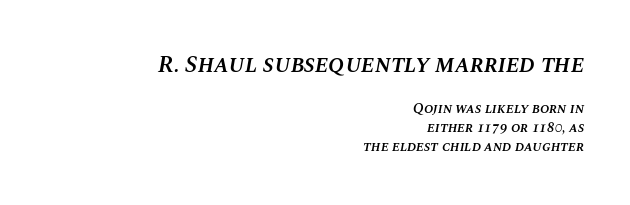
{"italic": "yes", "lean": "right", "slant_degrees": 10, "bold": "semi", "underline": "no", "align": "right", "line_spacing": "normal", "line_spacing_ratio": 1.37, "letter_spacing": "normal", "letter_spacing_em": 0.0, "larger_block": "first", "size_ratio": 1.71, "glyph_px": 24}
